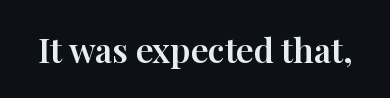
Q: Is the text italic (slanted)? A: No, it is upright.
Q: Is the typeface a serif or a sans-serif typeface? A: Serif.
Q: Is the text underlined? A: No.
Q: Is the spacing between letters normal or unusually wide? A: Normal.
Q: Width (condensed, normal, or wide)? A: Normal.
Q: Stroke contrast? A: High.
Q: x-height? A: Medium.
Q: Monospaced? A: No.
